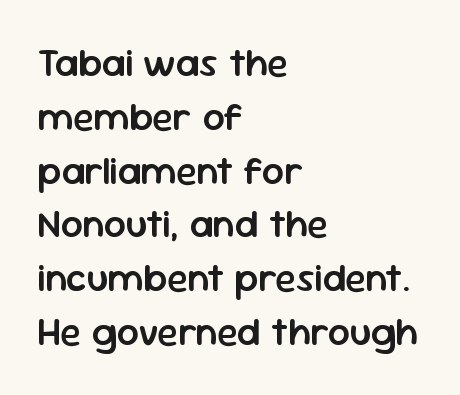
Caption: semibold face, moderately heavy strokes. Plain, unruled lines of type. You could not count columns in this text — the font is proportionally spaced. Serifs: no, the terminals of the letterforms are clean.
